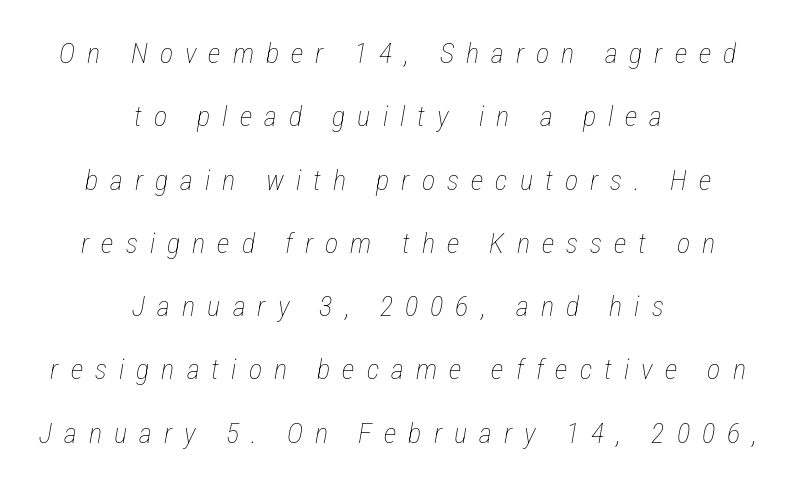
An italicized treatment has been applied to the whole sample. Decoration check: the copy has no underline. Ink coverage per letter is moderate at most. The rendering uses natural spacing where letterforms have individual widths. Leading: increased.
